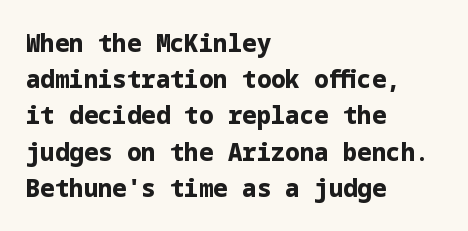
{"italic": "no", "bold": "yes", "underline": "no", "align": "left", "line_spacing": "normal", "line_spacing_ratio": 1.51, "letter_spacing": "normal", "letter_spacing_em": 0.0, "glyph_px": 24}
